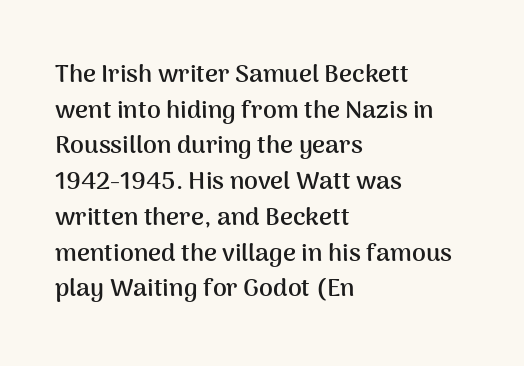
The image shows 25 px bold type, upright; set left-aligned, normal line spacing (1.43x), normal letter spacing, not underlined.
